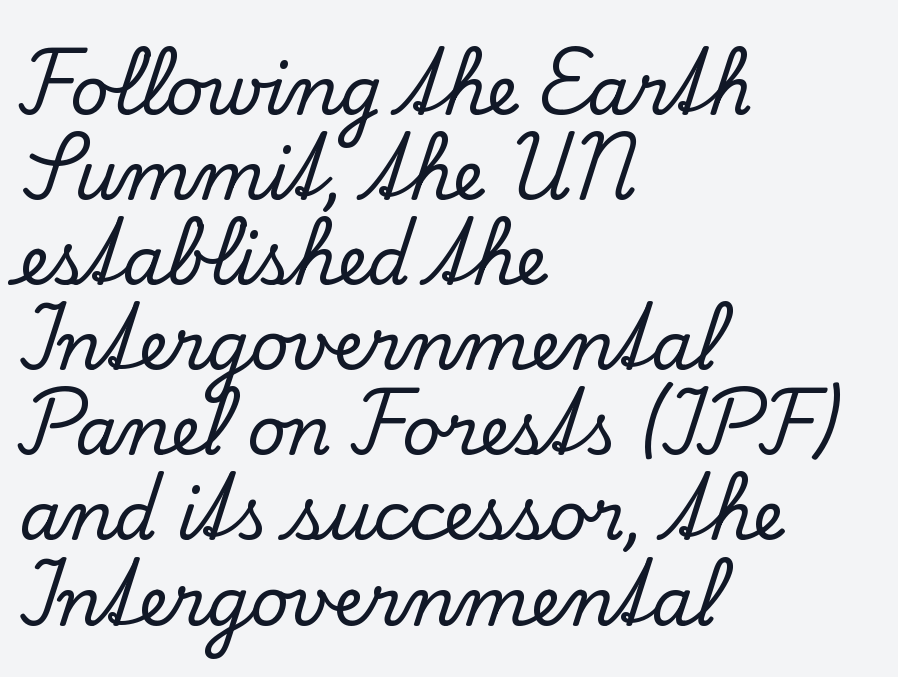
Q: Is the text italic (slanted)? A: Yes.
Q: Is the typeface a serif or a sans-serif typeface? A: Serif.
Q: Is the text underlined? A: No.
Q: How is the paragraph aligned? A: Left-aligned.
Q: Is the spacing between letters normal or unusually wide? A: Normal.
Q: Is the spacing between lines tight, normal or loose? A: Normal.
Q: Width (condensed, normal, or wide)? A: Normal.
Q: Stroke contrast? A: Low.
Q: x-height? A: Small.
Q: Monospaced? A: No.
